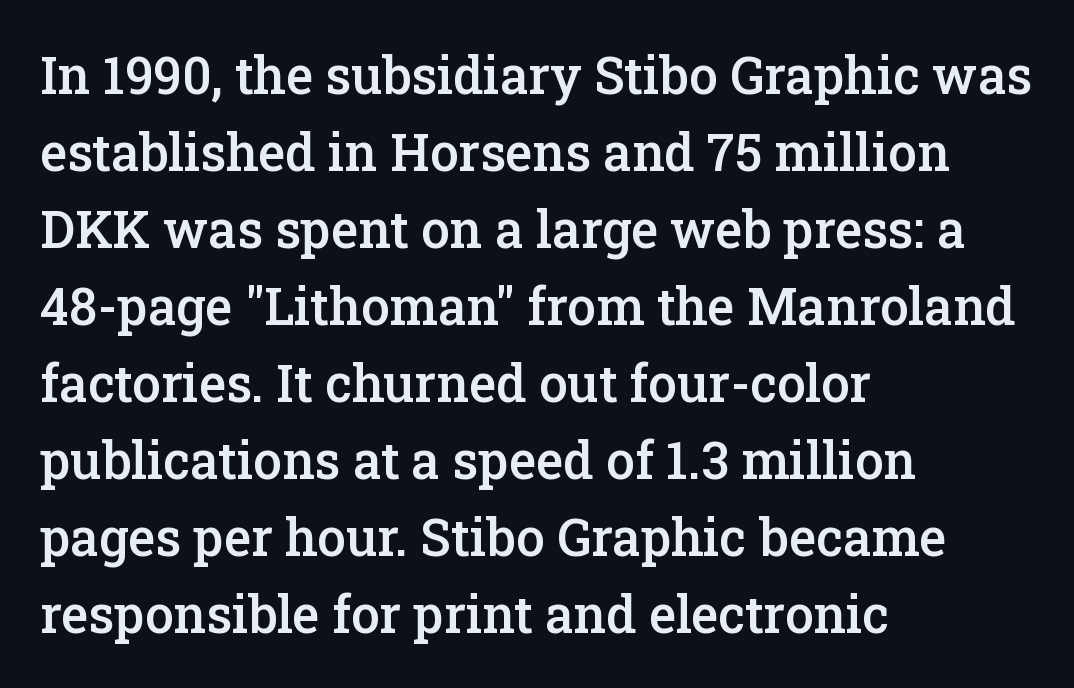
The image shows 51 px semibold serif type, upright; set left-aligned, normal line spacing (1.51x), normal letter spacing, not underlined; low stroke contrast and a medium x-height.
